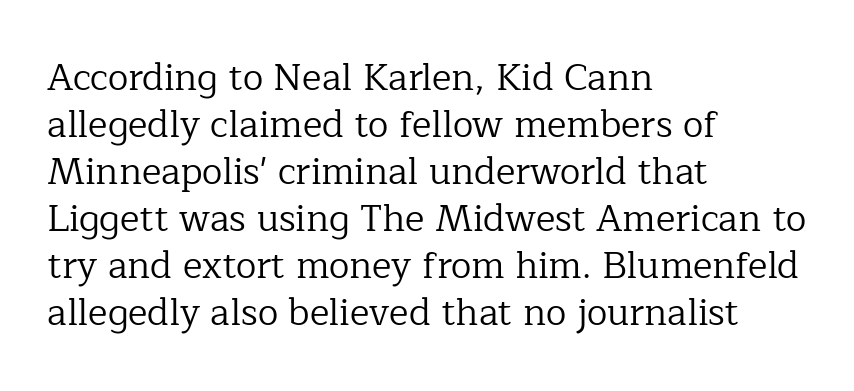
{"serif": "yes", "italic": "no", "bold": "no", "weight": "regular", "width": "normal", "stroke_contrast": "low", "x_height": "medium", "monospaced": "no", "underline": "no", "align": "left", "line_spacing": "normal", "line_spacing_ratio": 1.27, "letter_spacing": "normal", "letter_spacing_em": 0.0, "glyph_px": 37}
